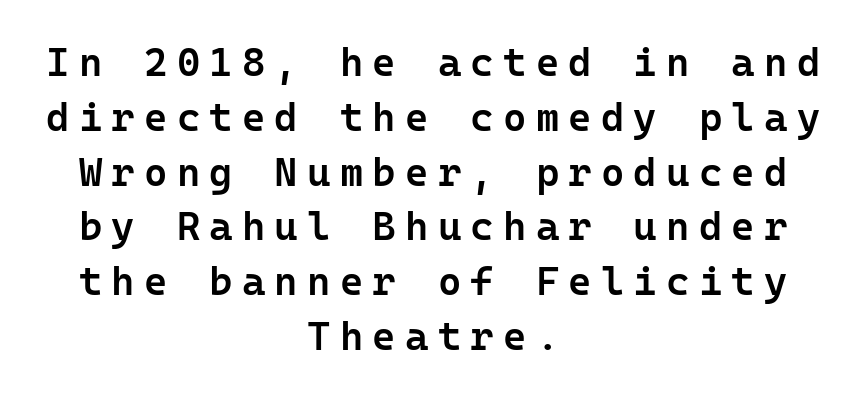
Q: Is the text bold? A: Semi-bold.
Q: Is the text italic (slanted)? A: No, it is upright.
Q: Is the typeface a serif or a sans-serif typeface? A: Sans-serif.
Q: Is the text underlined? A: No.
Q: How is the paragraph aligned? A: Centered.
Q: Is the spacing between letters normal or unusually wide? A: Unusually wide.
Q: Is the spacing between lines tight, normal or loose? A: Normal.
Q: Width (condensed, normal, or wide)? A: Normal.
Q: Stroke contrast? A: Low.
Q: x-height? A: Medium.
